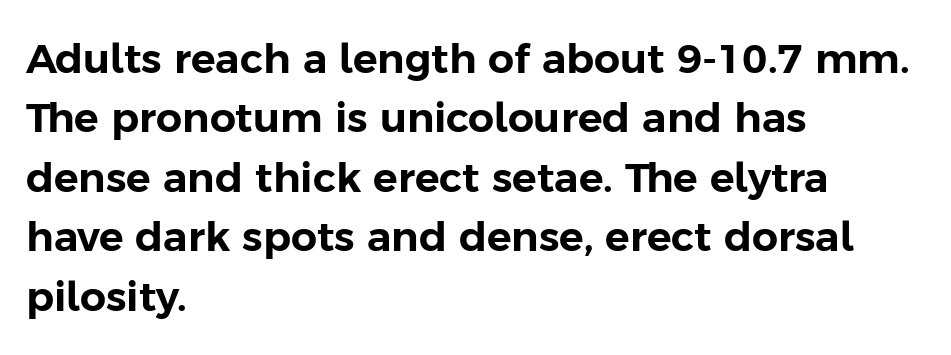
Q: Is the text italic (slanted)? A: No, it is upright.
Q: Is the typeface a serif or a sans-serif typeface? A: Sans-serif.
Q: Is the text underlined? A: No.
Q: How is the paragraph aligned? A: Left-aligned.
Q: Is the spacing between letters normal or unusually wide? A: Normal.
Q: Is the spacing between lines tight, normal or loose? A: Normal.
Q: Width (condensed, normal, or wide)? A: Normal.
Q: Stroke contrast? A: Low.
Q: x-height? A: Medium.
Q: Monospaced? A: No.
